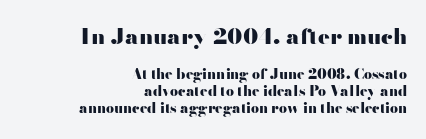
A bare baseline throughout the passage. Unlike italic type, these characters show no tilt at all. The letters are bold, with thick, heavy strokes. Nobody touched the tracking dial on this one. Note: larger setting up top, smaller setting below.
